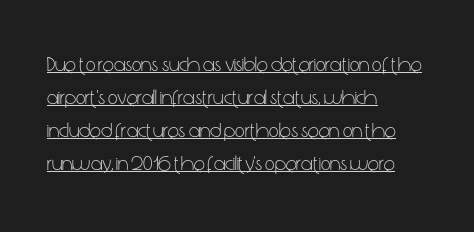
Vertical stems look standard width or narrower in stroke. The axis of the letterforms is exactly vertical. Is there an underline? Yes — a line sits under the letters. The space between consecutive lines is moderate. These lines keep a tight, regular rhythm from letter to letter.
